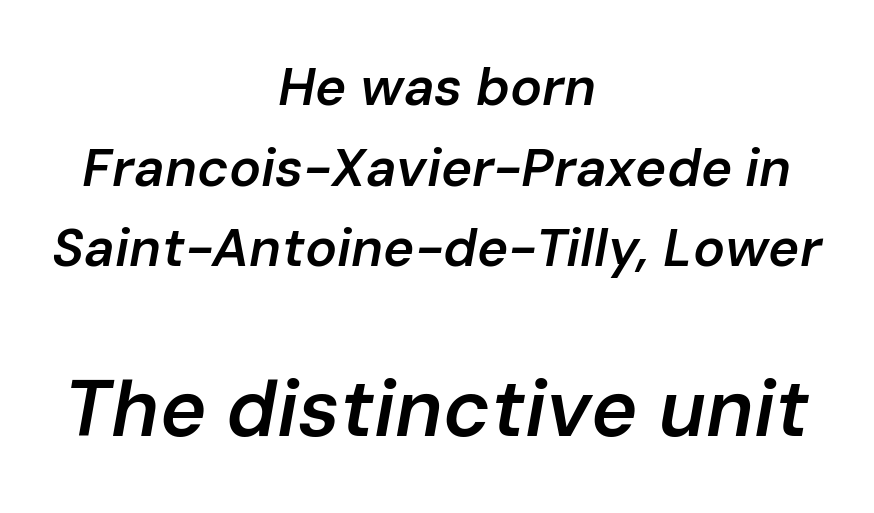
The image shows 79 px semibold type, italic (leaning right); set centered, normal line spacing (1.52x), normal letter spacing, not underlined; the second (bottom) block is 1.49x larger; low stroke contrast and a medium x-height.
